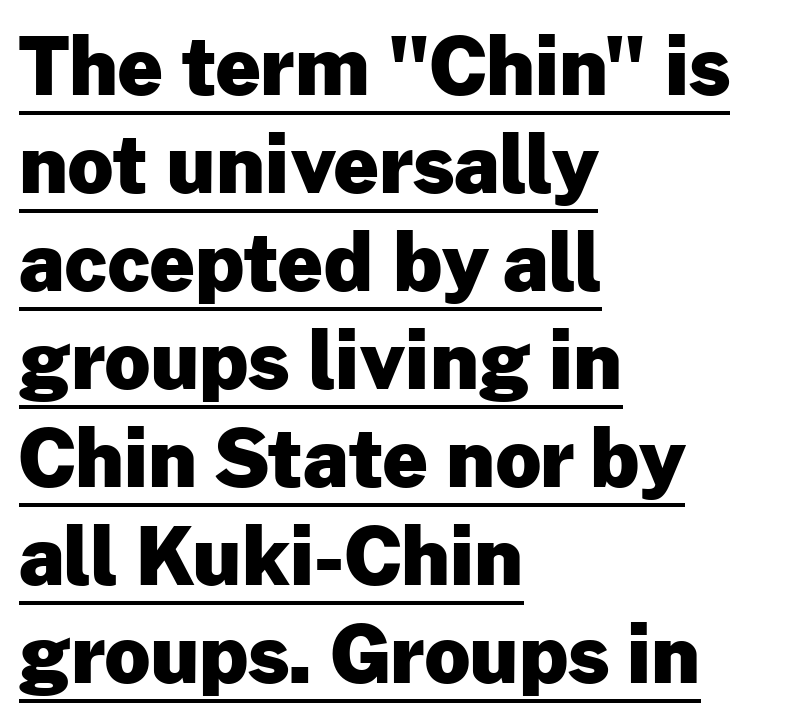
Q: Is the text bold? A: Yes.
Q: Is the text italic (slanted)? A: No, it is upright.
Q: Is the typeface a serif or a sans-serif typeface? A: Sans-serif.
Q: Is the text underlined? A: Yes.
Q: How is the paragraph aligned? A: Left-aligned.
Q: Is the spacing between letters normal or unusually wide? A: Normal.
Q: Width (condensed, normal, or wide)? A: Normal.
Q: Stroke contrast? A: Low.
Q: x-height? A: Medium.
Q: Monospaced? A: No.
